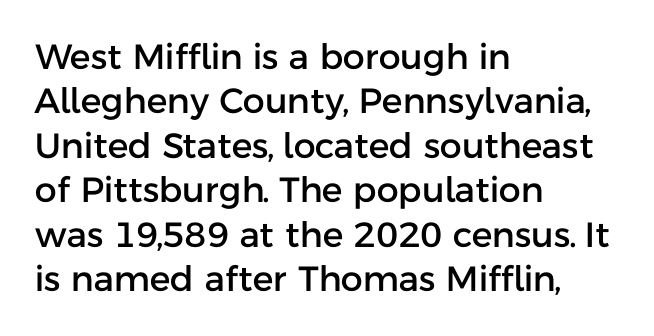
{"serif": "no", "italic": "no", "width": "normal", "stroke_contrast": "low", "x_height": "medium", "monospaced": "no", "underline": "no", "align": "left", "line_spacing": "normal", "line_spacing_ratio": 1.27, "letter_spacing": "normal", "letter_spacing_em": 0.0, "glyph_px": 35}
